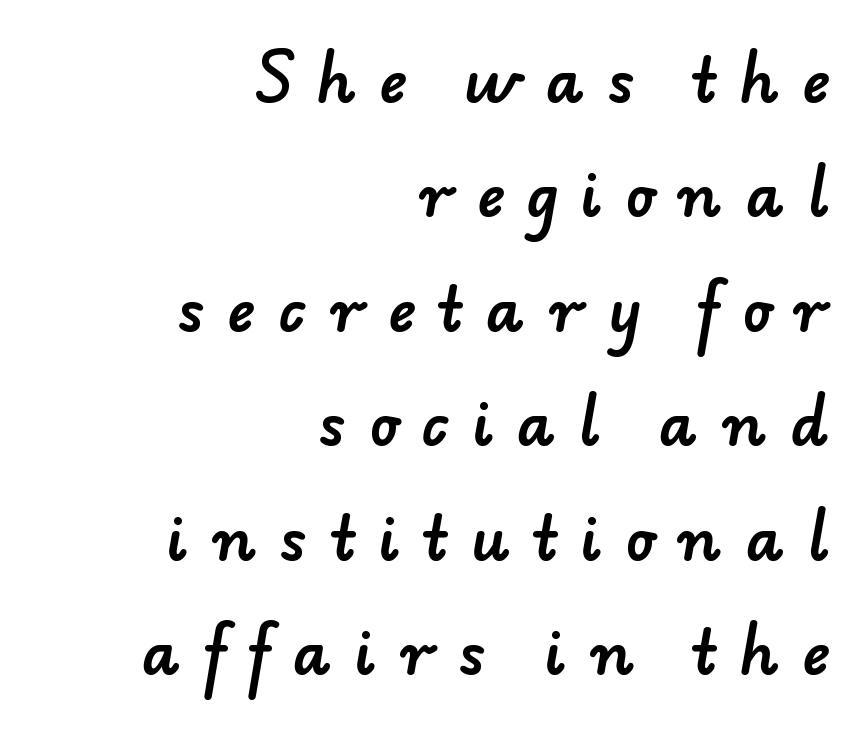
Just letters on the line, the space beneath them empty. The line-height multiplier appears high, well above default. One-word summary of the alignment: right. Students, note that the glyphs here are deliberately spaced far apart. The font family rendered here belongs to the sans-serif group.
